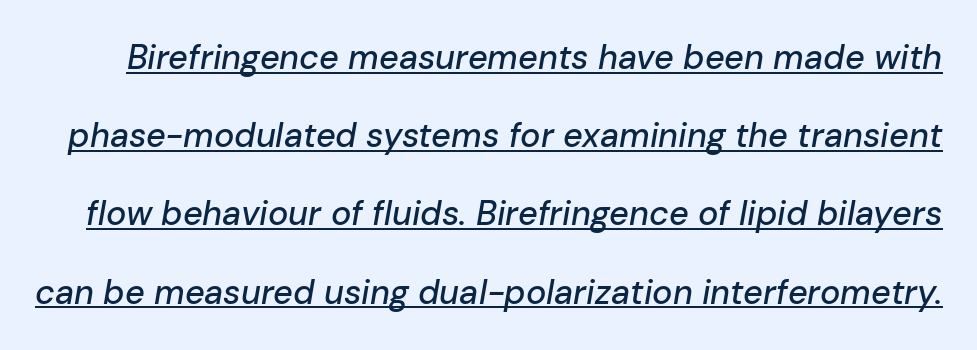
The image shows 34 px text type, italic (leaning right); set loose line spacing (2.3x), normal letter spacing, underlined; low stroke contrast and a medium x-height.
